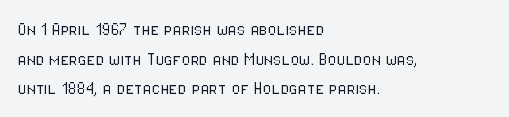
The image shows 20 px text type, upright; set left-aligned, normal line spacing (1.48x), normal letter spacing, not underlined.
